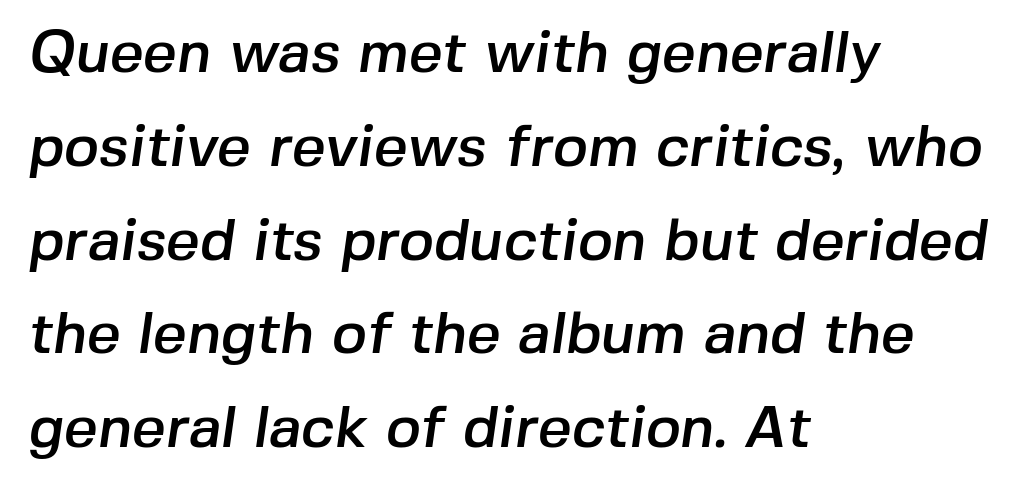
The face used here is rendered with its standard letterfit. This sample uses a sans-serif face. If you measured baseline to baseline, you'd find a middling distance. Which margin do the lines hug? The left one — the right edge is uneven. These lines are rendered in a variable-pitch font.
